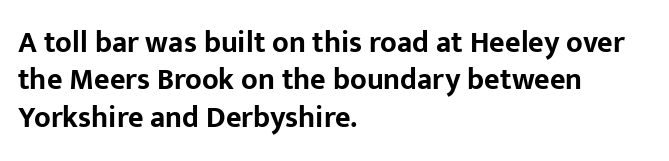
{"serif": "no", "italic": "no", "bold": "yes", "weight": "bold", "width": "normal", "stroke_contrast": "low", "x_height": "medium", "monospaced": "no", "underline": "no", "align": "left", "line_spacing": "normal", "line_spacing_ratio": 1.25, "letter_spacing": "normal", "letter_spacing_em": 0.0, "glyph_px": 30}
